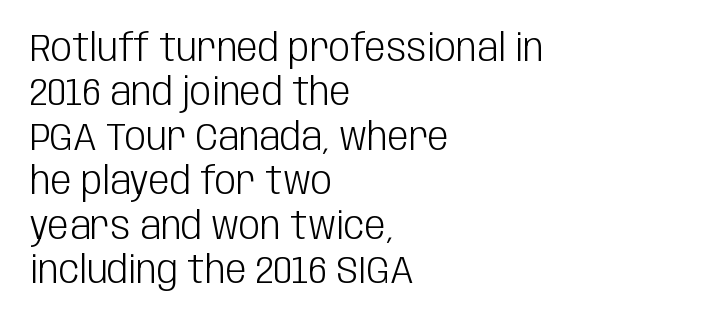
{"serif": "no", "italic": "no", "bold": "no", "weight": "light", "width": "condensed", "stroke_contrast": "low", "x_height": "large", "monospaced": "no", "underline": "no", "align": "left", "line_spacing_ratio": 1.17, "letter_spacing": "normal", "letter_spacing_em": 0.0, "glyph_px": 38}
